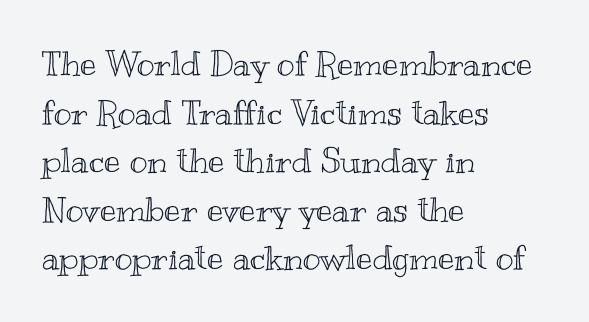
{"italic": "no", "width": "wide", "x_height": "small", "monospaced": "no", "underline": "no", "align": "left", "line_spacing": "normal", "line_spacing_ratio": 1.43, "letter_spacing": "normal", "letter_spacing_em": 0.0, "glyph_px": 34}
